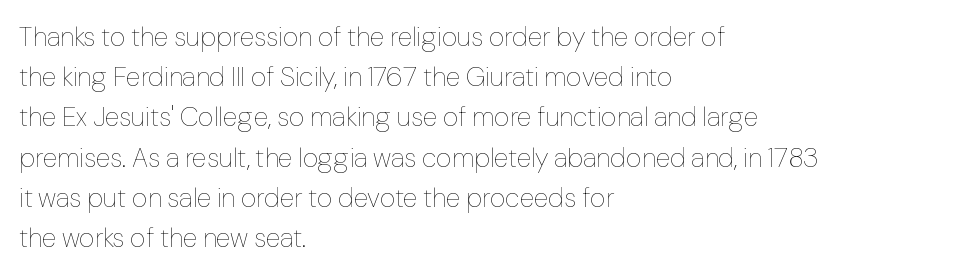
The paragraph shown leans on its left margin. Has an underline been added? It has not. The font's upright variant was chosen for this text. The cut favours lightness, reaching ordinary text weight at its darkest.
